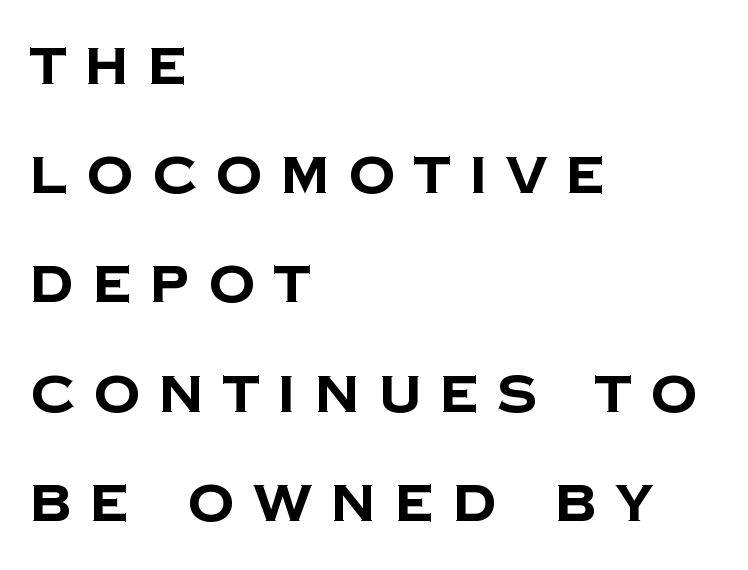
{"serif": "no", "bold": "yes", "weight": "bold", "width": "normal", "stroke_contrast": "low", "x_height": "large", "monospaced": "no", "underline": "no", "align": "left", "line_spacing": "loose", "line_spacing_ratio": 2.1, "letter_spacing": "wide", "letter_spacing_em": 0.36, "glyph_px": 52}
